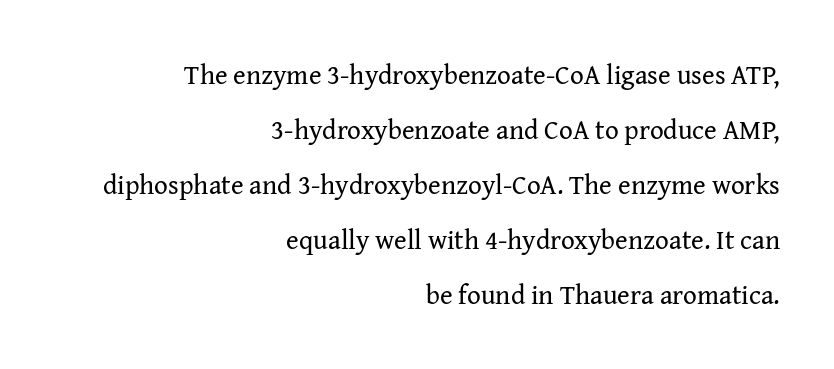
{"italic": "no", "bold": "no", "underline": "no", "align": "right", "line_spacing": "loose", "line_spacing_ratio": 2.04, "letter_spacing": "normal", "letter_spacing_em": 0.0, "glyph_px": 27}
